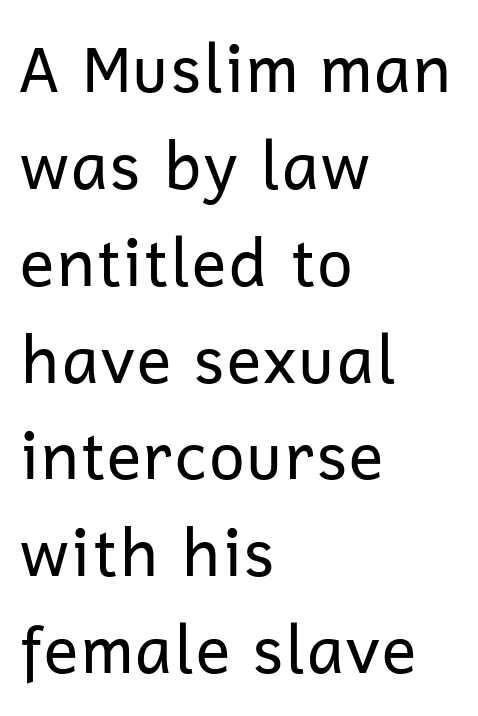
{"serif": "no", "italic": "no", "bold": "no", "weight": "regular", "width": "normal", "stroke_contrast": "low", "x_height": "medium", "monospaced": "no", "underline": "no", "align": "left", "line_spacing": "normal", "line_spacing_ratio": 1.49, "letter_spacing": "normal", "letter_spacing_em": 0.0, "glyph_px": 65}
